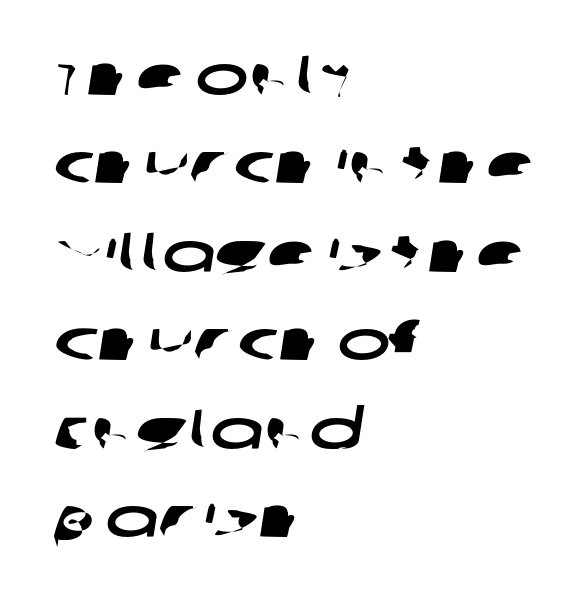
The image shows 56 px wide sans-serif type; set left-aligned, normal line spacing (1.58x), normal letter spacing, not underlined; low stroke contrast and a large x-height.
